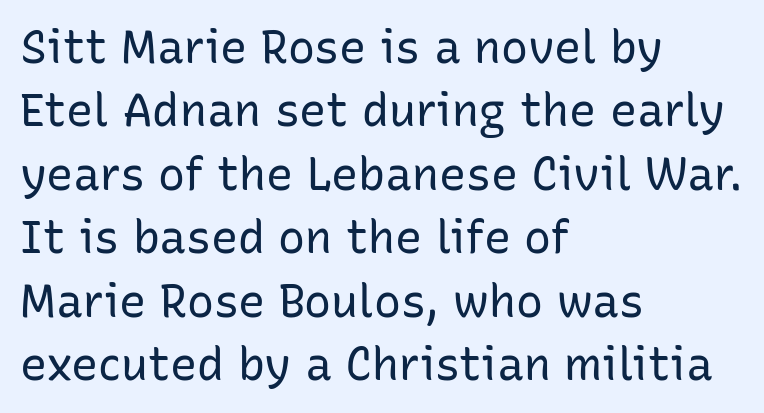
The image shows 45 px regular-weight sans-serif type, upright; set left-aligned, normal line spacing (1.41x), normal letter spacing, not underlined; low stroke contrast and a medium x-height.
